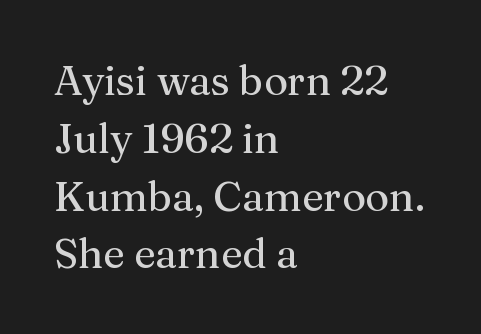
Q: Is the text italic (slanted)? A: No, it is upright.
Q: Is the typeface a serif or a sans-serif typeface? A: Serif.
Q: Is the text underlined? A: No.
Q: How is the paragraph aligned? A: Left-aligned.
Q: Is the spacing between letters normal or unusually wide? A: Normal.
Q: Is the spacing between lines tight, normal or loose? A: Normal.
Q: Width (condensed, normal, or wide)? A: Normal.
Q: Stroke contrast? A: Medium.
Q: x-height? A: Medium.
Q: Monospaced? A: No.
